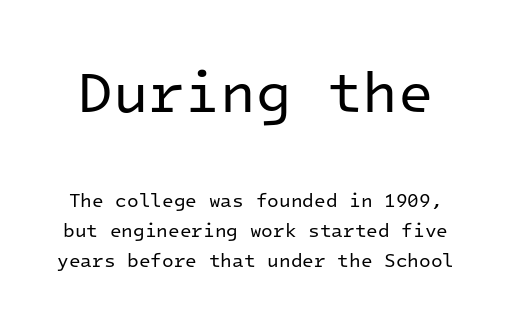
Large over small — that's the arrangement of the two blocks here. What stands out about the letter spacing? Nothing — it is the standard amount. Spacing verdict: monospaced, one width for all characters. The passage shown is typeset with a sans-serif family. Type without underlining. This reads as an unemphasized weight, regular at the heaviest.
